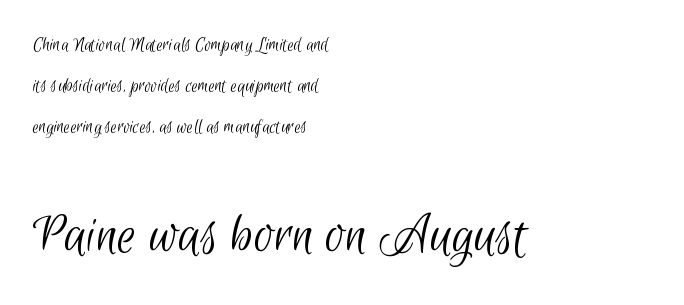
{"serif": "no", "bold": "no", "weight": "light", "width": "condensed", "stroke_contrast": "low", "x_height": "small", "monospaced": "no", "underline": "no", "align": "left", "line_spacing": "loose", "line_spacing_ratio": 2.04, "letter_spacing": "normal", "letter_spacing_em": 0.0, "larger_block": "second", "size_ratio": 2.95, "glyph_px": 59}
